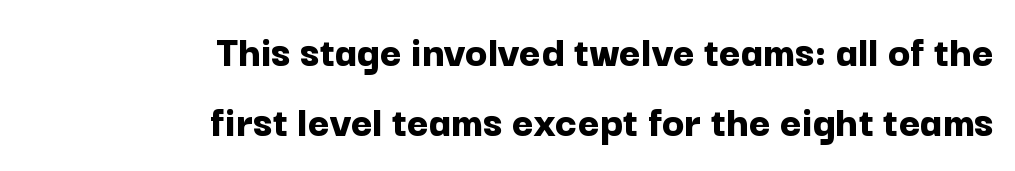
{"serif": "no", "italic": "no", "bold": "yes", "weight": "bold", "width": "normal", "stroke_contrast": "low", "x_height": "medium", "monospaced": "no", "underline": "no", "align": "right", "line_spacing": "normal", "line_spacing_ratio": 1.52, "letter_spacing": "normal", "letter_spacing_em": 0.0, "glyph_px": 46}
